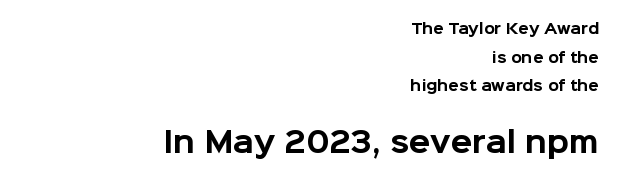
Nothing unusual about the tracking: characters are spaced as the font intends. The letters are bold, with thick, heavy strokes. It's the straight-up-and-down kind of type. The paragraph shown leans on its right margin. Whoever set this made the second block the dominant, larger element.
